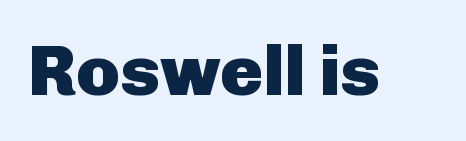
The image shows 71 px heavy sans-serif type, upright; set normal letter spacing, not underlined; low stroke contrast and a medium x-height.
